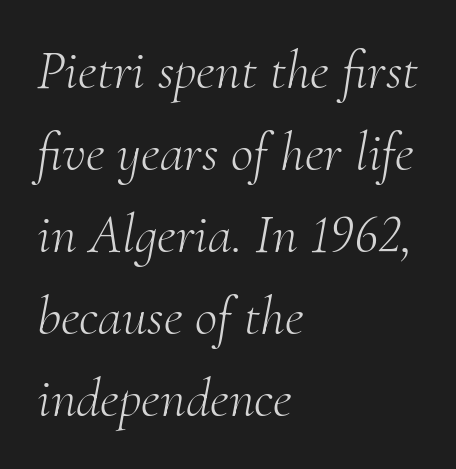
Q: Is the text bold? A: No.
Q: Is the text italic (slanted)? A: Yes, it leans right by about 10 degrees.
Q: Is the typeface a serif or a sans-serif typeface? A: Serif.
Q: Is the text underlined? A: No.
Q: How is the paragraph aligned? A: Left-aligned.
Q: Is the spacing between letters normal or unusually wide? A: Normal.
Q: Is the spacing between lines tight, normal or loose? A: Normal.
Q: Width (condensed, normal, or wide)? A: Normal.
Q: Stroke contrast? A: Medium.
Q: x-height? A: Small.
Q: Monospaced? A: No.
